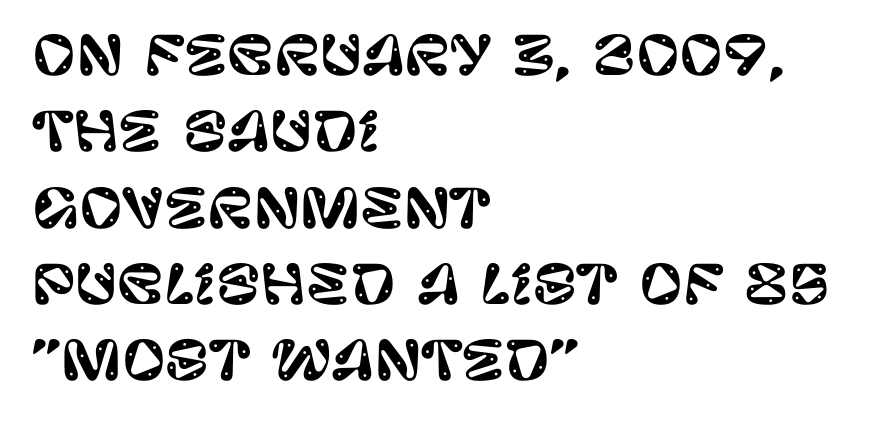
{"serif": "no", "width": "normal", "stroke_contrast": "low", "x_height": "large", "monospaced": "no", "underline": "no", "align": "left", "line_spacing": "normal", "line_spacing_ratio": 1.44, "letter_spacing": "normal", "letter_spacing_em": 0.0, "glyph_px": 53}
